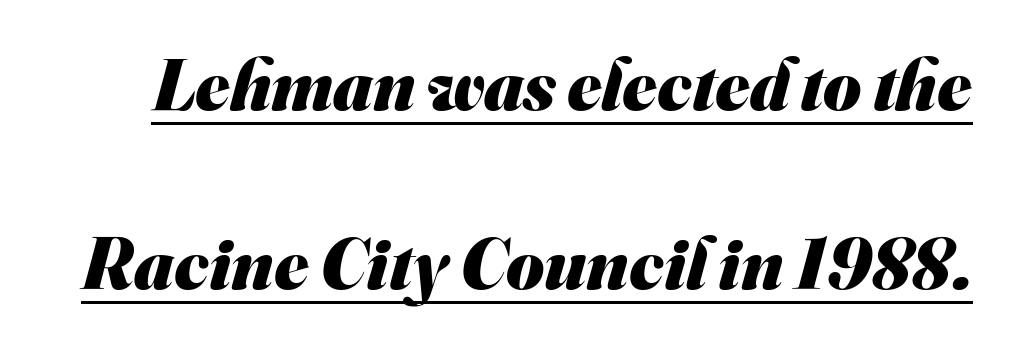
The image shows 73 px heavy sans-serif type; set loose line spacing (2.45x), normal letter spacing, underlined; medium stroke contrast and a small x-height.
